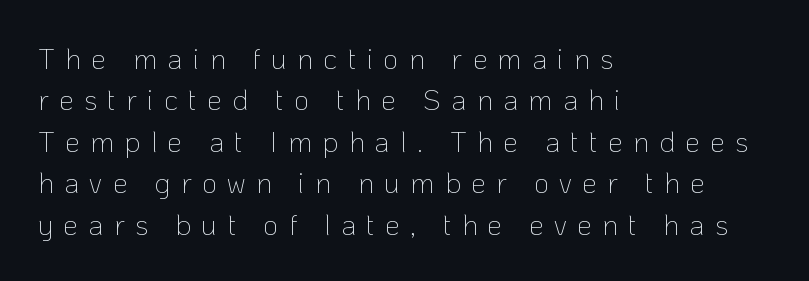
The image shows 29 px thin sans-serif type, upright; set left-aligned, normal line spacing (1.43x), unusually wide letter spacing (+0.36 em), not underlined; low stroke contrast and a medium x-height.
